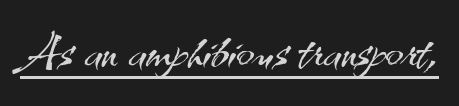
{"serif": "no", "bold": "no", "weight": "light", "width": "normal", "stroke_contrast": "medium", "x_height": "small", "monospaced": "no", "underline": "yes", "letter_spacing": "normal", "letter_spacing_em": 0.0, "glyph_px": 66}
